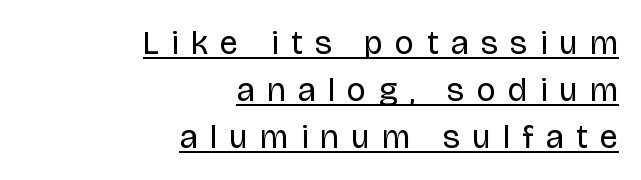
The letters carry no serifs — their stems end cleanly without finishing strokes. Layout note: lines flush right. This sample uses expanded letter spacing, leaving extra air between glyphs. A typesetter would mark this as roman, not italic.
